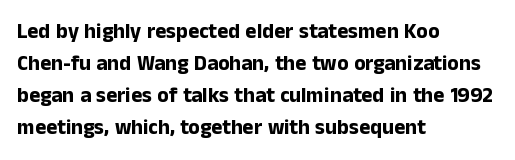
Q: Is the text bold? A: Yes.
Q: Is the text italic (slanted)? A: No, it is upright.
Q: Is the text underlined? A: No.
Q: How is the paragraph aligned? A: Left-aligned.
Q: Is the spacing between letters normal or unusually wide? A: Normal.
Q: Is the spacing between lines tight, normal or loose? A: Normal.
